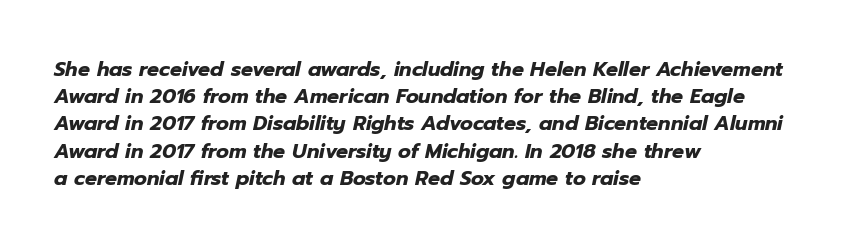
Q: Is the text bold? A: Yes.
Q: Is the text italic (slanted)? A: Yes, it leans right by about 12 degrees.
Q: Is the text underlined? A: No.
Q: How is the paragraph aligned? A: Left-aligned.
Q: Is the spacing between letters normal or unusually wide? A: Normal.
Q: Is the spacing between lines tight, normal or loose? A: Normal.
